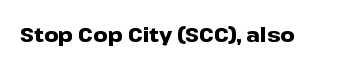
Q: Is the text bold? A: Yes.
Q: Is the text italic (slanted)? A: No, it is upright.
Q: Is the text underlined? A: No.
Q: Is the spacing between letters normal or unusually wide? A: Normal.
